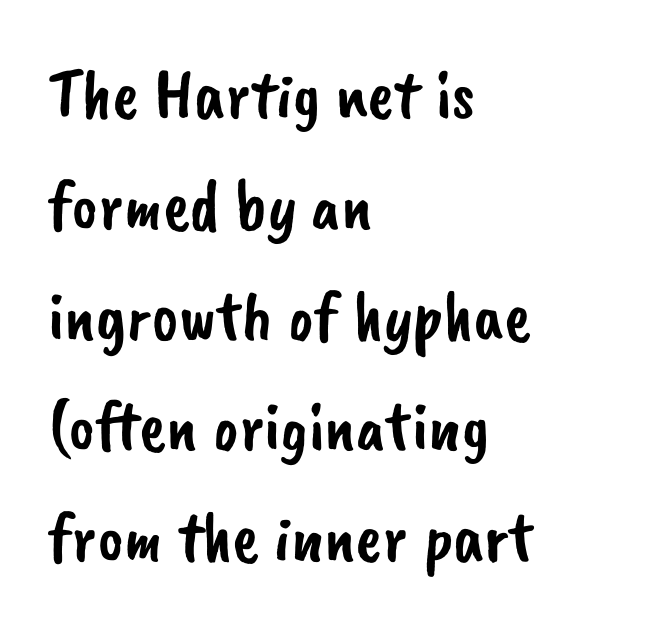
The image shows 71 px sans-serif type; set left-aligned, normal line spacing (1.56x), normal letter spacing, not underlined; low stroke contrast and a small x-height.
